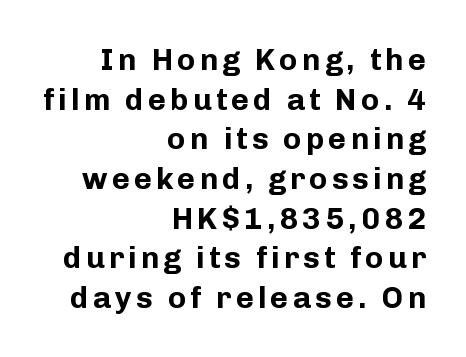
Q: Is the text bold? A: Yes.
Q: Is the text italic (slanted)? A: No, it is upright.
Q: Is the typeface a serif or a sans-serif typeface? A: Sans-serif.
Q: Is the text underlined? A: No.
Q: How is the paragraph aligned? A: Right-aligned.
Q: Is the spacing between lines tight, normal or loose? A: Normal.
Q: Width (condensed, normal, or wide)? A: Normal.
Q: Stroke contrast? A: Low.
Q: x-height? A: Medium.
Q: Monospaced? A: No.
